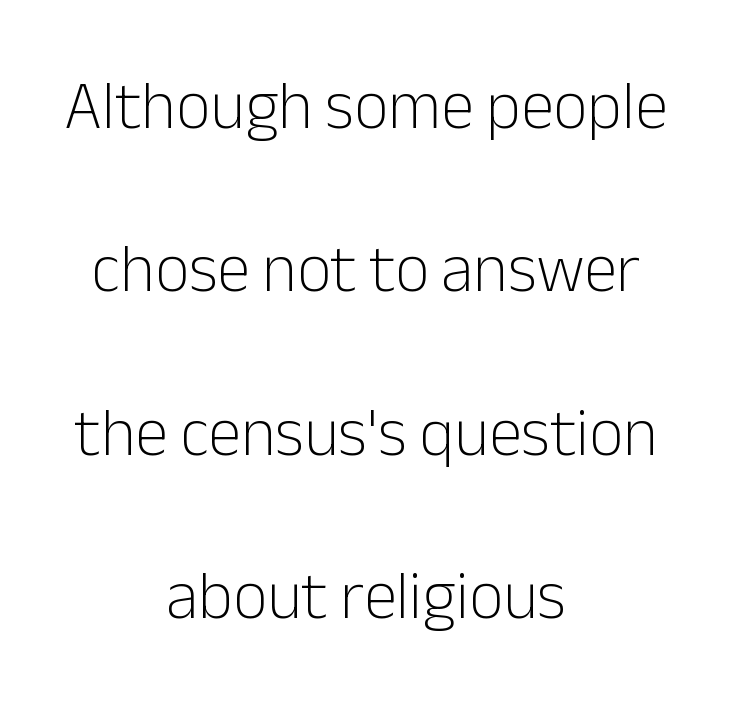
Nope, no serifs anywhere on these letters. Character widths vary here, with narrow letters taking less room than wide ones. Each word holds together tightly as a unit, with standard inter-letter gaps. Each row of text sits above clean, open space. A light-to-regular cut is what we see here.
